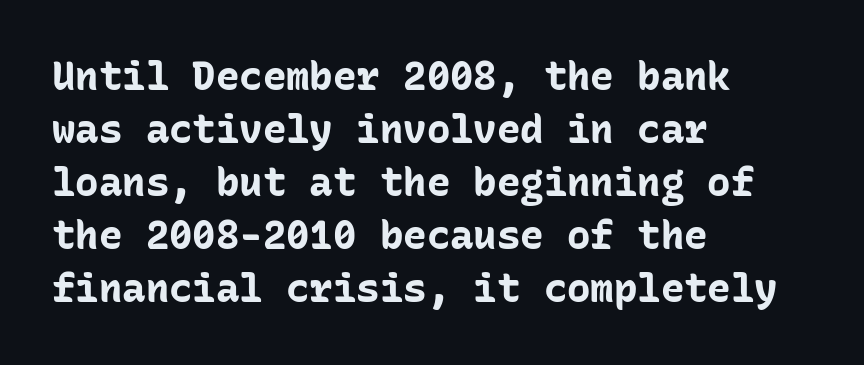
The image shows 39 px bold sans-serif type, upright, monospaced; set left-aligned, normal line spacing (1.36x), normal letter spacing, not underlined; low stroke contrast and a medium x-height.
